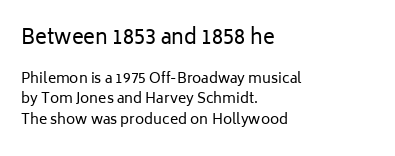
In CSS terms this would be text-align: left. Clear beneath every line of the passage. The designer left line spacing at the default. The letters stand straight up with perfectly vertical stems. Characters follow at the spacing the type designer built in. The designer gave the opening block more size than the closing block.
